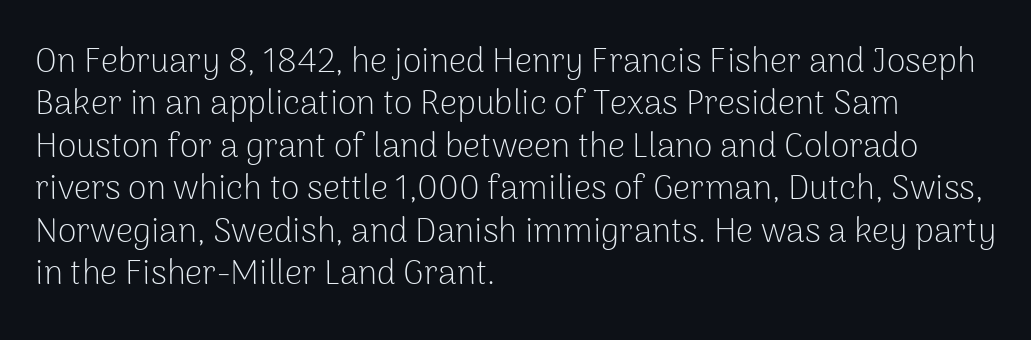
{"serif": "no", "italic": "no", "bold": "no", "weight": "light", "width": "normal", "stroke_contrast": "low", "x_height": "medium", "monospaced": "no", "underline": "no", "align": "left", "line_spacing": "normal", "line_spacing_ratio": 1.25, "letter_spacing": "normal", "letter_spacing_em": 0.0, "glyph_px": 34}
